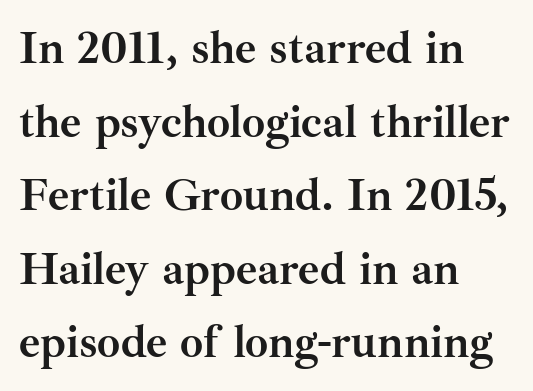
The letters stand upright; this is a roman face. The paragraph shown leans on its left margin. Regarding serifs, this sample has them. Character widths vary here, with narrow letters taking less room than wide ones. Strokes here are thick enough to call this a true bold.
